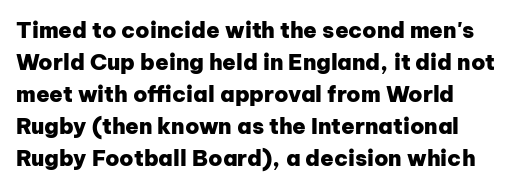
{"italic": "no", "bold": "yes", "underline": "no", "line_spacing": "normal", "line_spacing_ratio": 1.46, "letter_spacing": "normal", "letter_spacing_em": 0.0, "glyph_px": 22}
